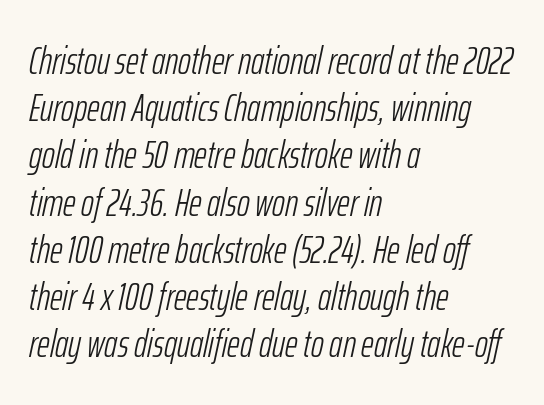
{"italic": "yes", "lean": "right", "slant_degrees": 12, "bold": "no", "weight": "light", "width": "condensed", "stroke_contrast": "low", "x_height": "medium", "monospaced": "no", "underline": "no", "align": "left", "line_spacing_ratio": 1.21, "letter_spacing": "normal", "letter_spacing_em": 0.0, "glyph_px": 39}
